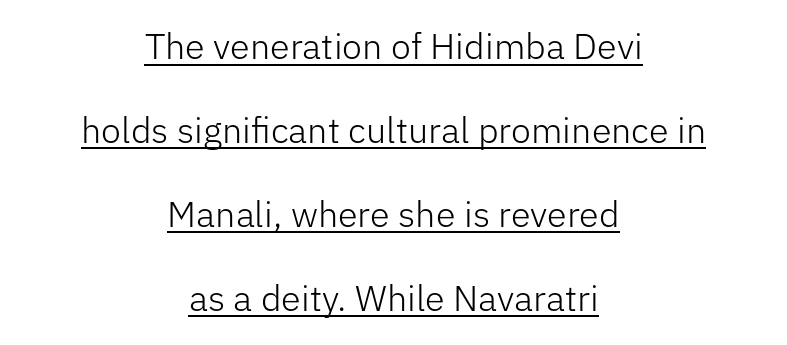
The image shows 36 px light sans-serif type, upright; set centered, loose line spacing (2.33x), normal letter spacing, underlined; low stroke contrast and a medium x-height.
